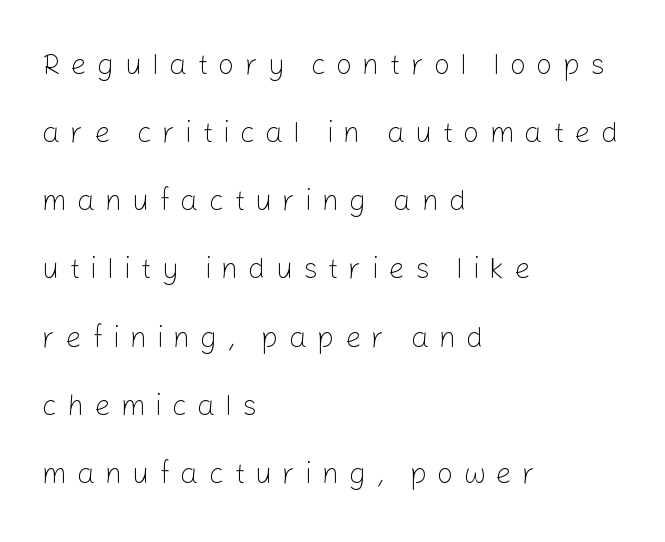
The image shows 29 px light sans-serif type, upright; set left-aligned, loose line spacing (2.35x), unusually wide letter spacing (+0.34 em), not underlined; low stroke contrast and a medium x-height.
